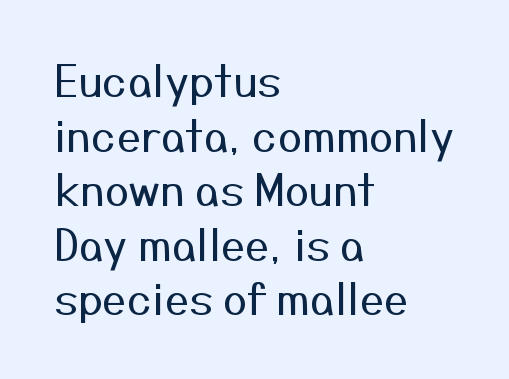
How would I describe the line gaps? Plain and ordinary. Caption: standard tracking, unaltered. You can tell from the bare stems that sans-serif type was used. The passage shown is typed in a proportional face where columns would drift. The space beneath each line is pristine and unruled. Nope, not italic — everything's standing straight.
